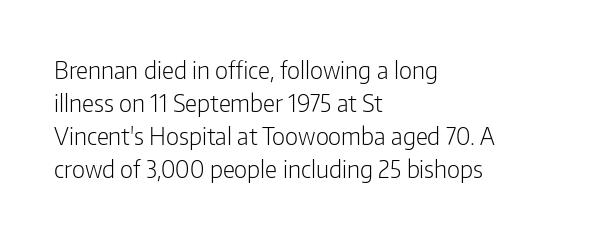
{"italic": "no", "bold": "no", "underline": "no", "align": "left", "line_spacing": "normal", "line_spacing_ratio": 1.38, "letter_spacing": "normal", "letter_spacing_em": 0.0, "glyph_px": 24}
